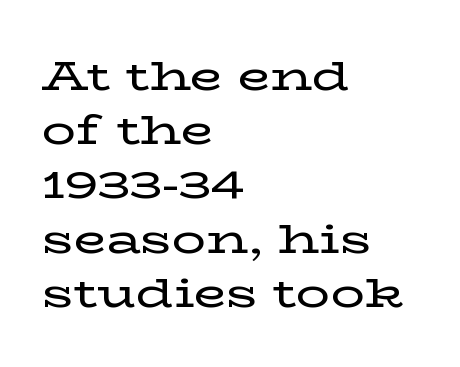
The rows are spaced the way most documents space them. Varying glyph widths throughout — classic text-font behaviour. The text block is weighted toward the left margin, trailing off unevenly rightward. The space directly below the letters is spotless. Default kerning and tracking; the words read as compact shapes.
